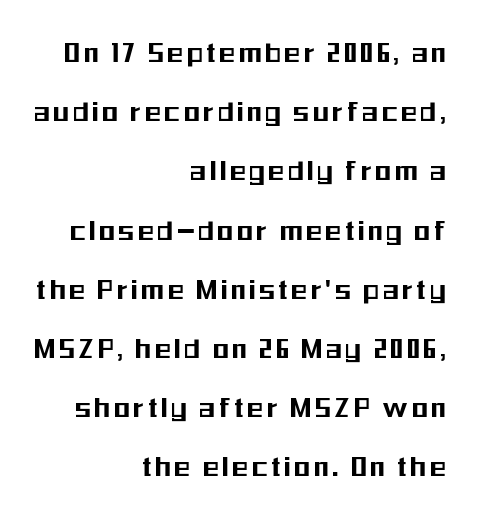
The image shows 32 px condensed sans-serif type, upright; set right-aligned, line spacing 1.85x, not underlined; medium stroke contrast and a medium x-height.
